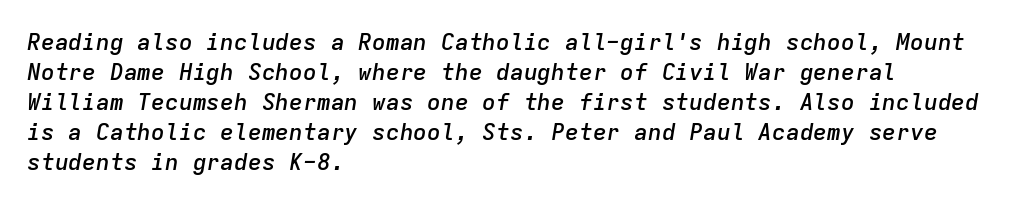
Q: Is the text bold? A: Semi-bold.
Q: Is the text italic (slanted)? A: Yes, it leans right by about 9 degrees.
Q: Is the text underlined? A: No.
Q: How is the paragraph aligned? A: Left-aligned.
Q: Is the spacing between letters normal or unusually wide? A: Normal.
Q: Is the spacing between lines tight, normal or loose? A: Normal.
